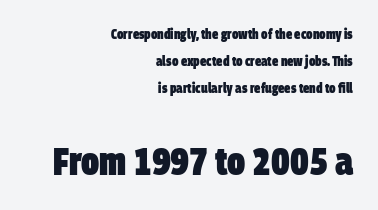
Q: Is the text bold? A: Yes.
Q: Is the typeface a serif or a sans-serif typeface? A: Sans-serif.
Q: Is the text underlined? A: No.
Q: How is the paragraph aligned? A: Right-aligned.
Q: Is the spacing between letters normal or unusually wide? A: Normal.
Q: Is the spacing between lines tight, normal or loose? A: Loose.
Q: Which block of text is set in a larger size, the first (top) or the second (bottom)? A: The second (bottom) one.
Q: Width (condensed, normal, or wide)? A: Condensed.
Q: Stroke contrast? A: Low.
Q: x-height? A: Large.
Q: Monospaced? A: No.
